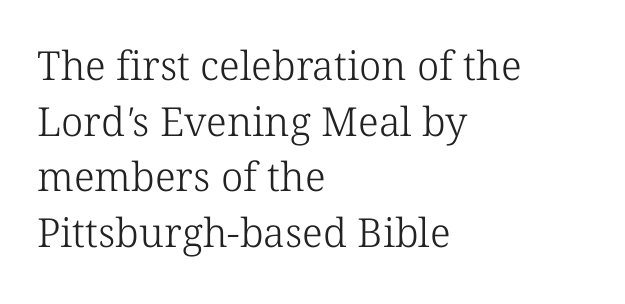
{"serif": "yes", "bold": "no", "weight": "light", "width": "normal", "stroke_contrast": "low", "x_height": "medium", "monospaced": "no", "underline": "no", "align": "left", "line_spacing": "normal", "line_spacing_ratio": 1.39, "letter_spacing": "normal", "letter_spacing_em": 0.0, "glyph_px": 40}
